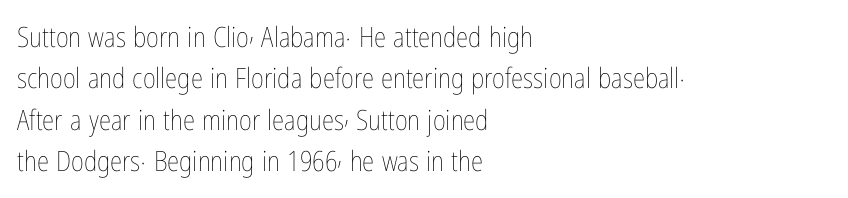
The image shows 28 px thin, condensed type, upright; set left-aligned, normal line spacing (1.48x), normal letter spacing, not underlined; low stroke contrast and a medium x-height.
